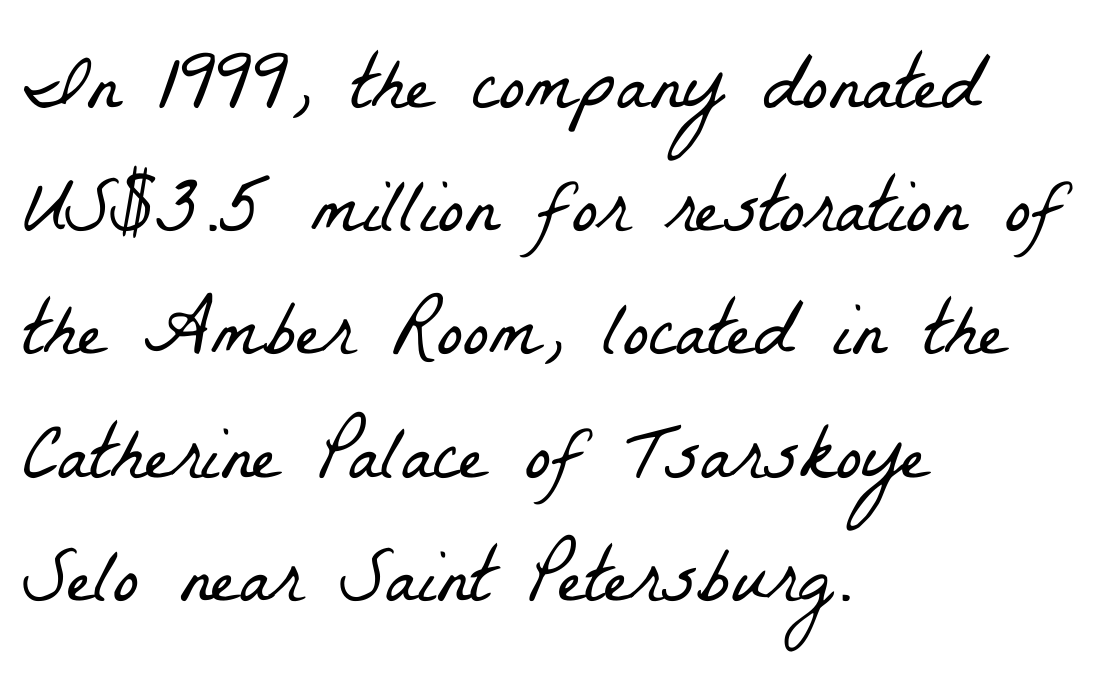
{"serif": "yes", "bold": "no", "weight": "light", "width": "condensed", "stroke_contrast": "low", "x_height": "medium", "monospaced": "no", "underline": "no", "align": "left", "line_spacing": "normal", "line_spacing_ratio": 1.58, "letter_spacing": "normal", "letter_spacing_em": 0.0, "glyph_px": 78}
